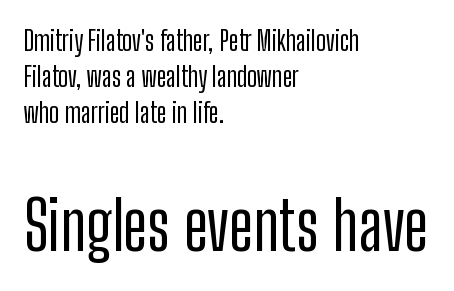
The image shows 67 px condensed sans-serif type, upright; set left-aligned, normal line spacing (1.33x), normal letter spacing, not underlined; the second (bottom) block is 2.48x larger; low stroke contrast and a medium x-height.
